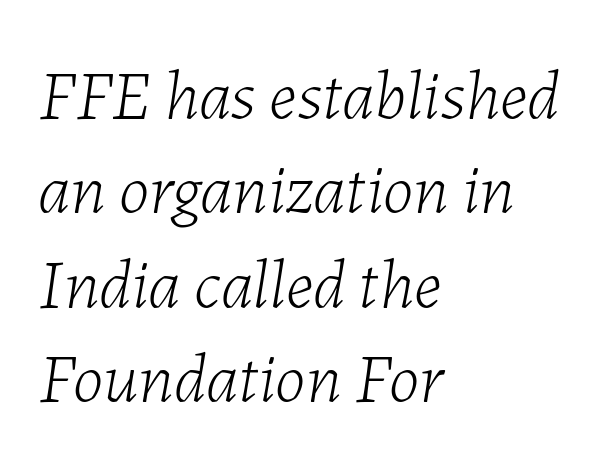
{"italic": "yes", "lean": "right", "slant_degrees": 7, "bold": "no", "weight": "light", "width": "normal", "stroke_contrast": "low", "x_height": "medium", "monospaced": "no", "underline": "no", "align": "left", "line_spacing": "normal", "line_spacing_ratio": 1.35, "letter_spacing": "normal", "letter_spacing_em": 0.0, "glyph_px": 70}
